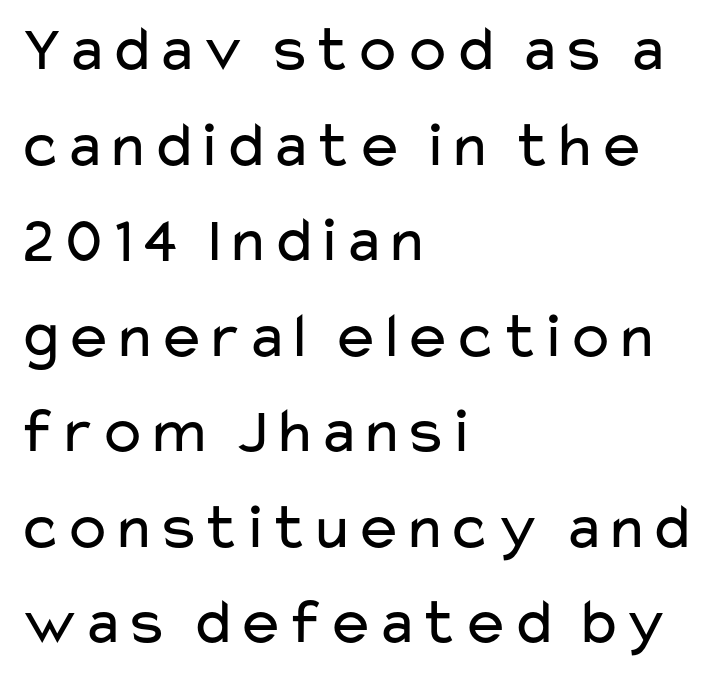
Q: Is the text bold? A: No.
Q: Is the text italic (slanted)? A: No, it is upright.
Q: Is the typeface a serif or a sans-serif typeface? A: Sans-serif.
Q: Is the text underlined? A: No.
Q: How is the paragraph aligned? A: Left-aligned.
Q: Is the spacing between letters normal or unusually wide? A: Normal.
Q: Is the spacing between lines tight, normal or loose? A: Normal.
Q: Width (condensed, normal, or wide)? A: Wide.
Q: Stroke contrast? A: Low.
Q: x-height? A: Medium.
Q: Monospaced? A: No.
